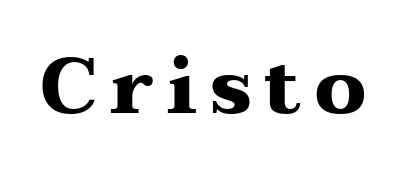
The image shows 78 px heavy, wide serif type, upright; set not underlined; medium stroke contrast and a medium x-height.
